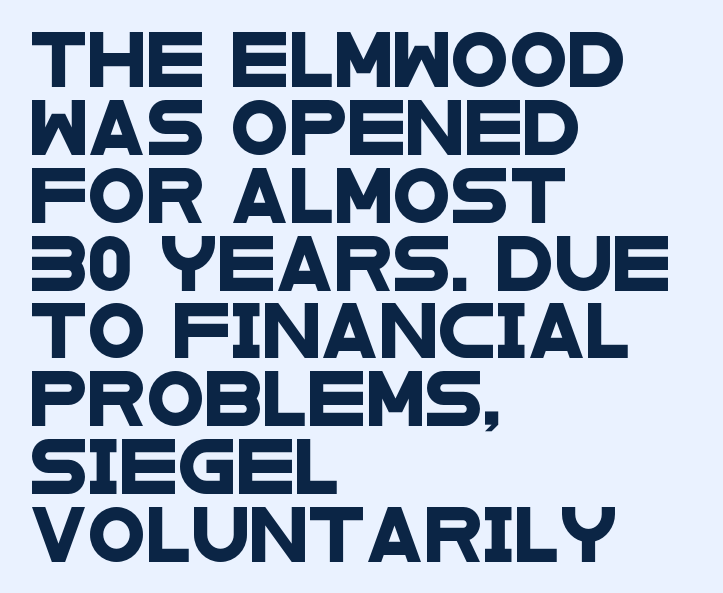
The image shows 53 px wide sans-serif type; set left-aligned, normal line spacing (1.28x), normal letter spacing, not underlined; low stroke contrast and a large x-height.
